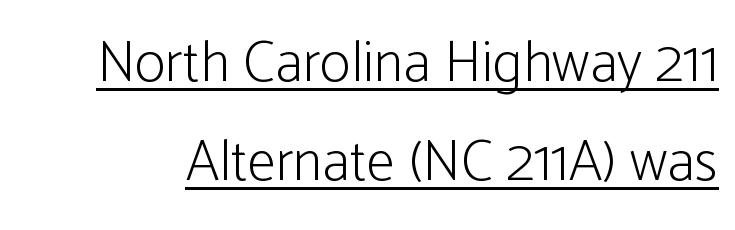
This is roman type, the default non-slanted kind. The cut favours lightness, reaching ordinary text weight at its darkest. A typesetter would call this proportional, since set widths differ per character. You can tell from the bare stems that sans-serif type was used.
